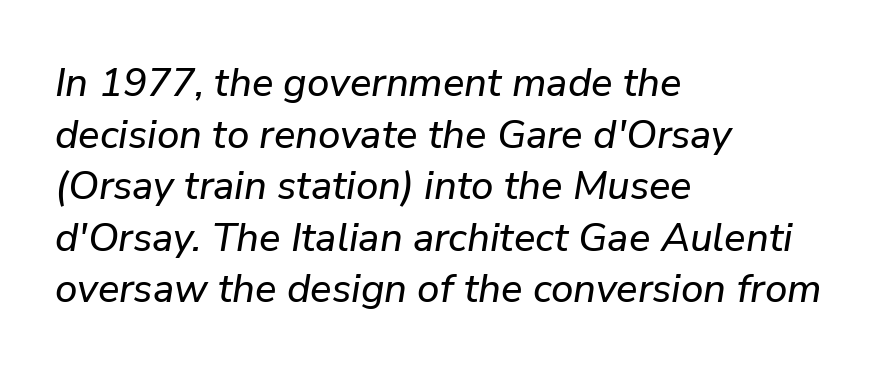
Compared with a centered layout, this one pins lines to the left instead. Nothing unusual about the tracking: characters are spaced as the font intends. Every character sits at an angle, as italics do. Do the characters align in a grid? No, the font is proportional. Underlining? Definitely not there. Reading down the column, the eye jumps a familiar distance to each next line.
